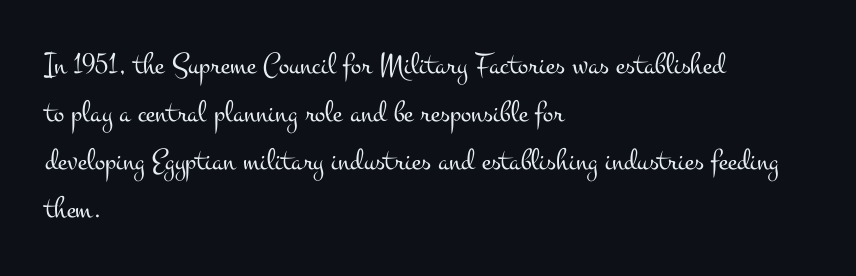
The image shows 31 px light, wide type; set left-aligned, normal line spacing (1.55x), normal letter spacing, not underlined; medium stroke contrast and a small x-height.
